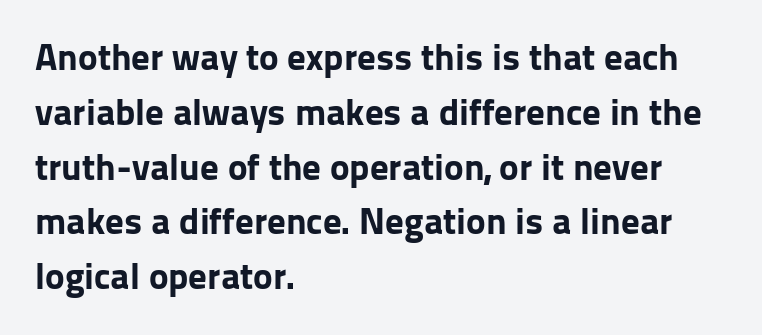
The image shows 37 px bold sans-serif type, upright; set left-aligned, normal line spacing (1.48x), normal letter spacing, not underlined; low stroke contrast and a medium x-height.
